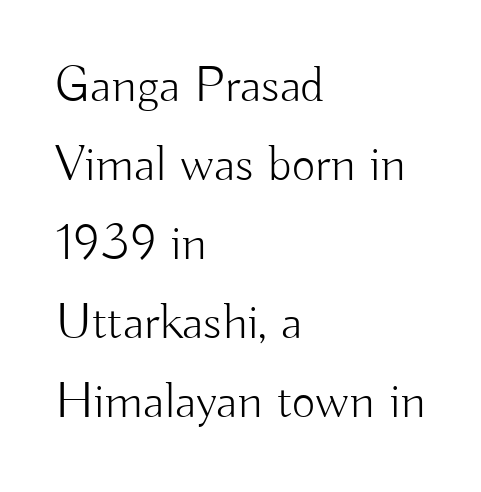
The image shows 51 px light sans-serif type, upright; set left-aligned, normal line spacing (1.55x), normal letter spacing, not underlined; low stroke contrast and a small x-height.
